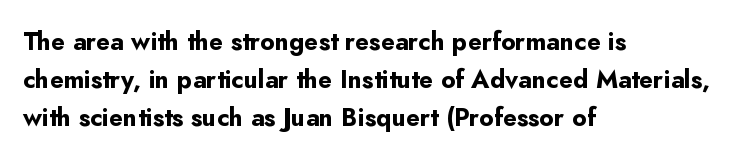
Q: Is the text bold? A: Yes.
Q: Is the text italic (slanted)? A: No, it is upright.
Q: Is the text underlined? A: No.
Q: How is the paragraph aligned? A: Left-aligned.
Q: Is the spacing between letters normal or unusually wide? A: Normal.
Q: Is the spacing between lines tight, normal or loose? A: Normal.
